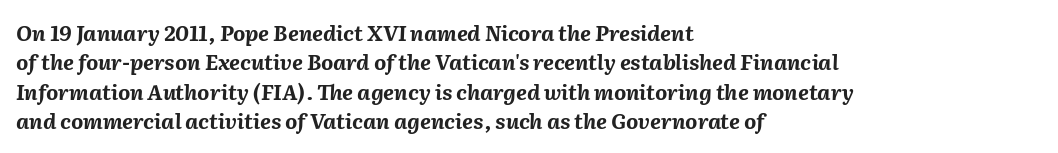
Q: Is the text bold? A: Yes.
Q: Is the text italic (slanted)? A: Yes, it leans right by about 2 degrees.
Q: Is the text underlined? A: No.
Q: How is the paragraph aligned? A: Left-aligned.
Q: Is the spacing between letters normal or unusually wide? A: Normal.
Q: Is the spacing between lines tight, normal or loose? A: Normal.
